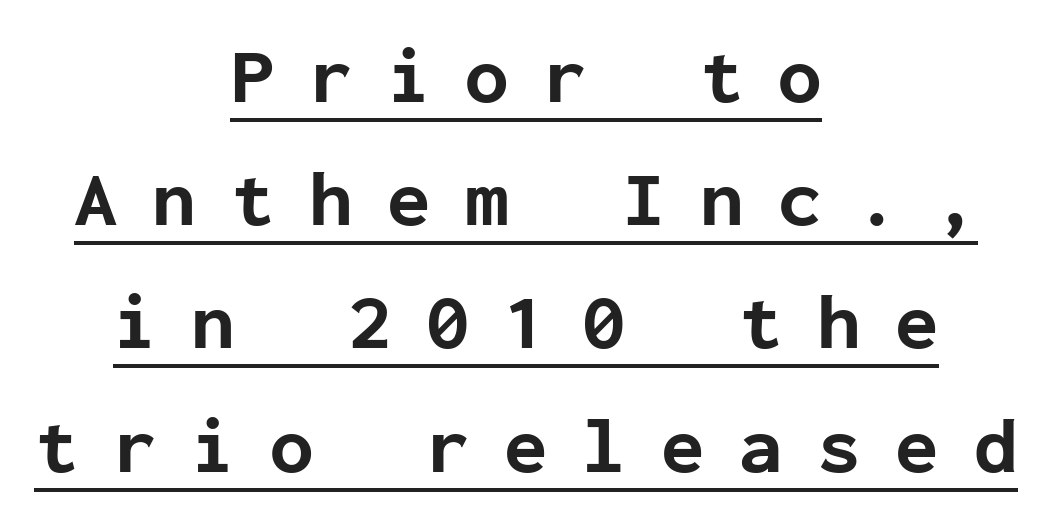
The sample has been set heavy, in full bold. Baseline-to-baseline distance is the conventional proportion of letter height. The lines in this sample share a center point and differ in where they start and stop. You can tell it's not italic because the verticals are truly vertical.
